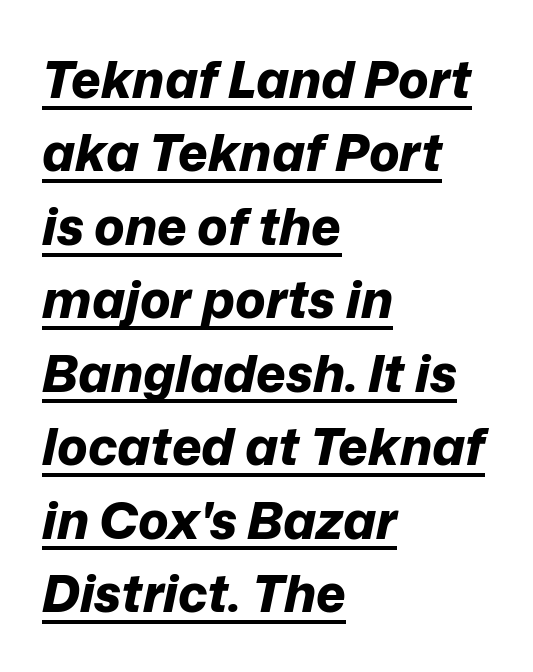
{"italic": "yes", "lean": "right", "slant_degrees": 12, "bold": "yes", "weight": "bold", "width": "normal", "stroke_contrast": "low", "x_height": "medium", "monospaced": "no", "underline": "yes", "align": "left", "line_spacing": "normal", "line_spacing_ratio": 1.44, "letter_spacing": "normal", "letter_spacing_em": 0.0, "glyph_px": 51}
